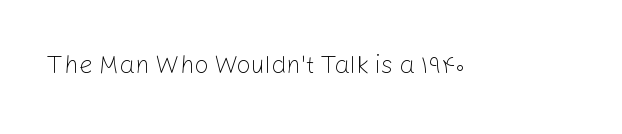
Q: Is the text bold? A: No.
Q: Is the text italic (slanted)? A: No, it is upright.
Q: Is the text underlined? A: No.
Q: Is the spacing between letters normal or unusually wide? A: Normal.
